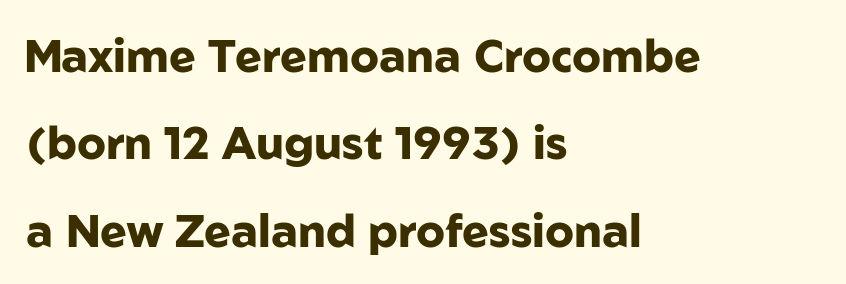
Q: Is the text bold? A: Yes.
Q: Is the text italic (slanted)? A: No, it is upright.
Q: Is the typeface a serif or a sans-serif typeface? A: Sans-serif.
Q: Is the text underlined? A: No.
Q: How is the paragraph aligned? A: Left-aligned.
Q: Is the spacing between letters normal or unusually wide? A: Normal.
Q: Is the spacing between lines tight, normal or loose? A: Loose.
Q: Width (condensed, normal, or wide)? A: Normal.
Q: Stroke contrast? A: Low.
Q: x-height? A: Medium.
Q: Monospaced? A: No.
